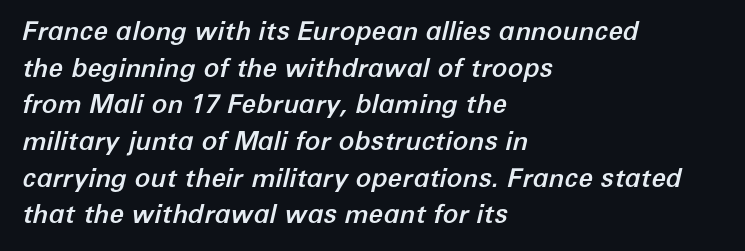
The image shows 26 px text type, italic (leaning right); set left-aligned, normal line spacing (1.41x), normal letter spacing, not underlined.
